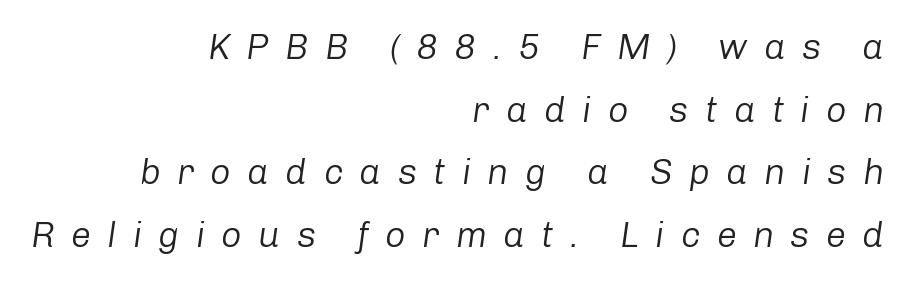
Q: Is the text bold? A: No.
Q: Is the text italic (slanted)? A: Yes, it leans right by about 8 degrees.
Q: Is the text underlined? A: No.
Q: How is the paragraph aligned? A: Right-aligned.
Q: Is the spacing between letters normal or unusually wide? A: Unusually wide.
Q: Width (condensed, normal, or wide)? A: Normal.
Q: Stroke contrast? A: Low.
Q: x-height? A: Medium.
Q: Monospaced? A: No.
